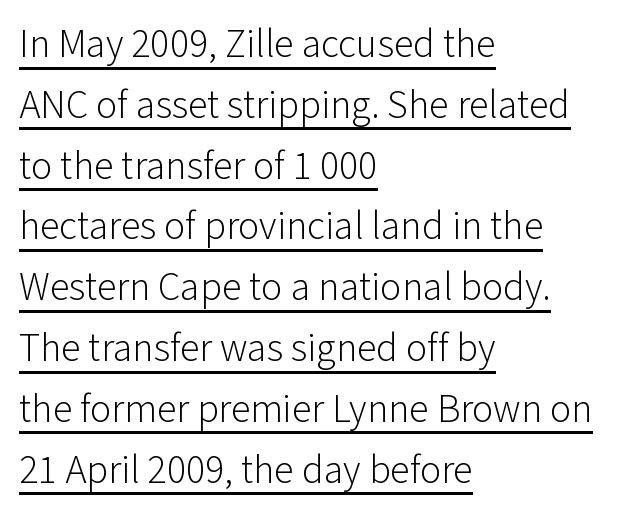
Q: Is the text bold? A: No.
Q: Is the text italic (slanted)? A: No, it is upright.
Q: Is the typeface a serif or a sans-serif typeface? A: Sans-serif.
Q: Is the text underlined? A: Yes.
Q: How is the paragraph aligned? A: Left-aligned.
Q: Is the spacing between letters normal or unusually wide? A: Normal.
Q: Is the spacing between lines tight, normal or loose? A: Normal.
Q: Width (condensed, normal, or wide)? A: Normal.
Q: Stroke contrast? A: Low.
Q: x-height? A: Medium.
Q: Monospaced? A: No.
